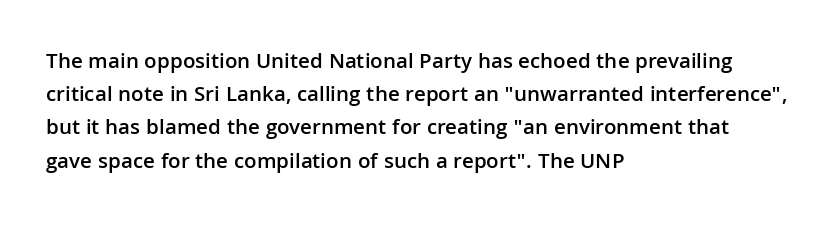
The image shows 22 px text type, upright; set left-aligned, normal line spacing (1.51x), normal letter spacing, not underlined.
